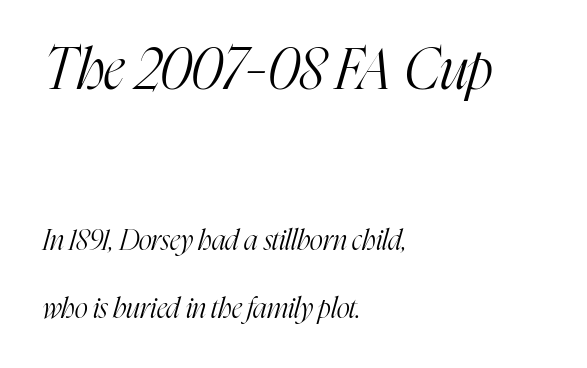
Loosely led — the rows are spread out. Short and long lines alike share a common starting point at left. Just letters on the line, the space beneath them empty. Do the characters align in a grid? No, the font is proportional. The face used here appears at its bigger size in the upper chunk. Type style note: has serifs.
